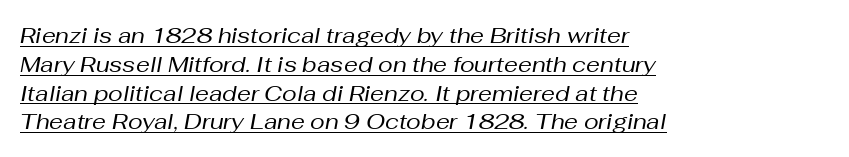
{"italic": "yes", "lean": "right", "slant_degrees": 10, "bold": "no", "underline": "yes", "align": "left", "line_spacing": "normal", "line_spacing_ratio": 1.31, "letter_spacing": "normal", "letter_spacing_em": 0.0, "glyph_px": 22}
